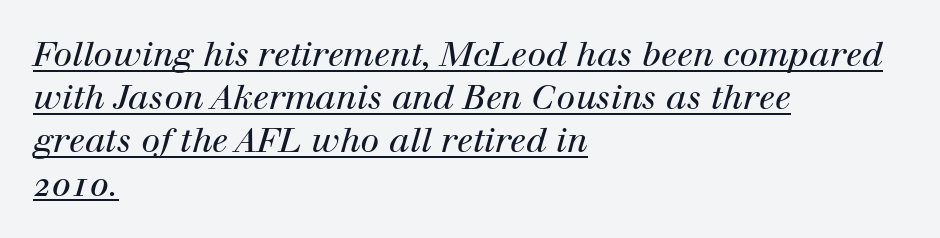
{"serif": "yes", "italic": "yes", "lean": "right", "slant_degrees": 12, "bold": "no", "weight": "regular", "width": "normal", "stroke_contrast": "high", "x_height": "medium", "monospaced": "no", "underline": "yes", "align": "left", "line_spacing": "normal", "line_spacing_ratio": 1.27, "letter_spacing": "normal", "letter_spacing_em": 0.0, "glyph_px": 34}
